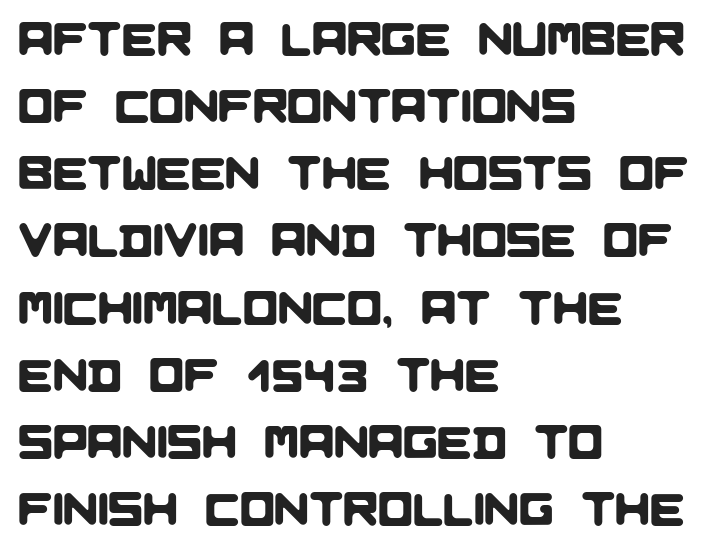
{"serif": "no", "width": "normal", "stroke_contrast": "low", "x_height": "large", "monospaced": "no", "underline": "no", "align": "left", "line_spacing": "normal", "line_spacing_ratio": 1.46, "letter_spacing": "normal", "letter_spacing_em": 0.0, "glyph_px": 46}
